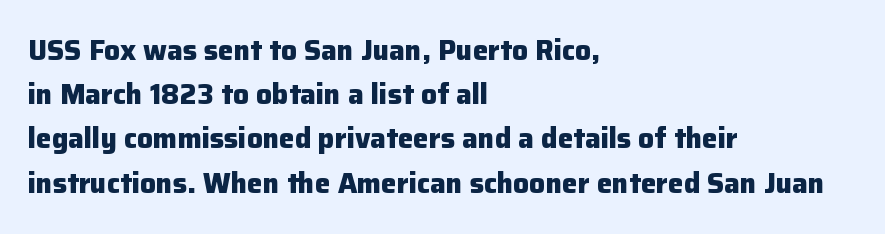
{"serif": "no", "italic": "no", "bold": "yes", "weight": "heavy", "width": "normal", "stroke_contrast": "low", "x_height": "medium", "monospaced": "no", "underline": "no", "align": "left", "line_spacing": "normal", "line_spacing_ratio": 1.58, "letter_spacing": "normal", "letter_spacing_em": 0.0, "glyph_px": 28}
